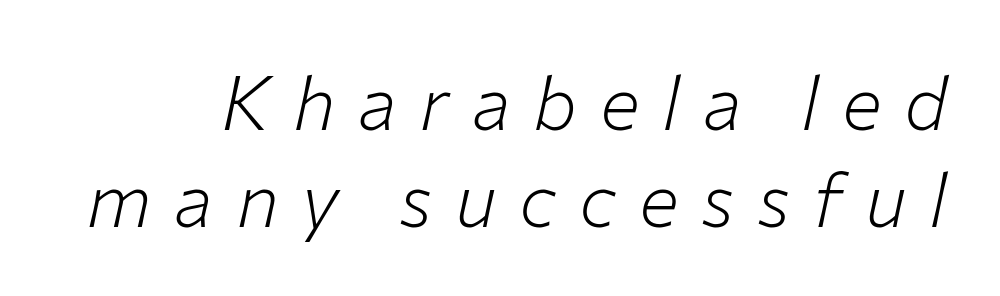
Q: Is the text bold? A: No.
Q: Is the text italic (slanted)? A: Yes, it leans right by about 12 degrees.
Q: Is the text underlined? A: No.
Q: Is the spacing between letters normal or unusually wide? A: Unusually wide.
Q: Is the spacing between lines tight, normal or loose? A: Normal.
Q: Width (condensed, normal, or wide)? A: Normal.
Q: Stroke contrast? A: Low.
Q: x-height? A: Medium.
Q: Monospaced? A: No.
